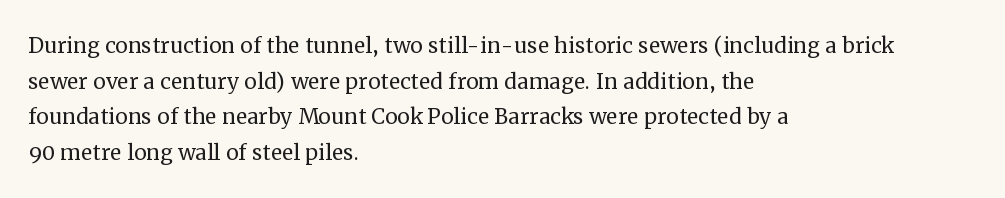
The image shows 28 px regular-weight serif type, upright; set left-aligned, normal line spacing (1.27x), normal letter spacing, not underlined; medium stroke contrast and a medium x-height.
